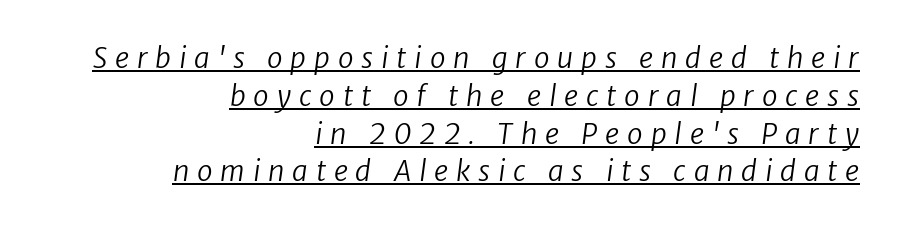
Q: Is the text bold? A: No.
Q: Is the typeface a serif or a sans-serif typeface? A: Sans-serif.
Q: Is the text underlined? A: Yes.
Q: How is the paragraph aligned? A: Right-aligned.
Q: Is the spacing between letters normal or unusually wide? A: Unusually wide.
Q: Is the spacing between lines tight, normal or loose? A: Normal.
Q: Width (condensed, normal, or wide)? A: Normal.
Q: Stroke contrast? A: Low.
Q: x-height? A: Medium.
Q: Monospaced? A: No.
